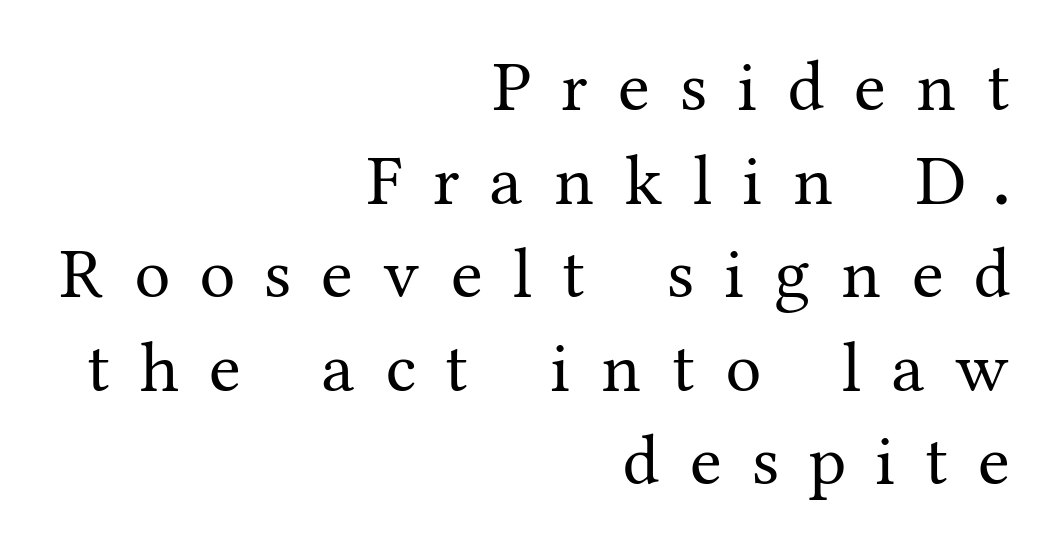
Beneath every word, the page is bare. Varying glyph widths throughout — classic text-font behaviour. Short note: letters widely spaced. Each new line begins a customary step beneath the previous one. Visually the block forms a straight wall on the right and a jagged coastline on the left. Yep, those are serifs on the letters.
